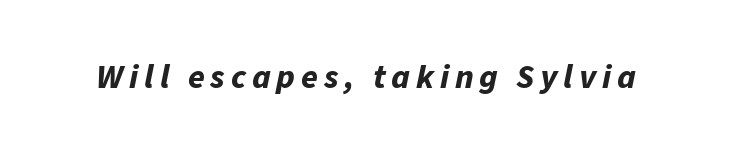
{"italic": "yes", "lean": "right", "slant_degrees": 11, "bold": "yes", "weight": "bold", "width": "normal", "stroke_contrast": "low", "x_height": "medium", "monospaced": "no", "underline": "no", "glyph_px": 34}
